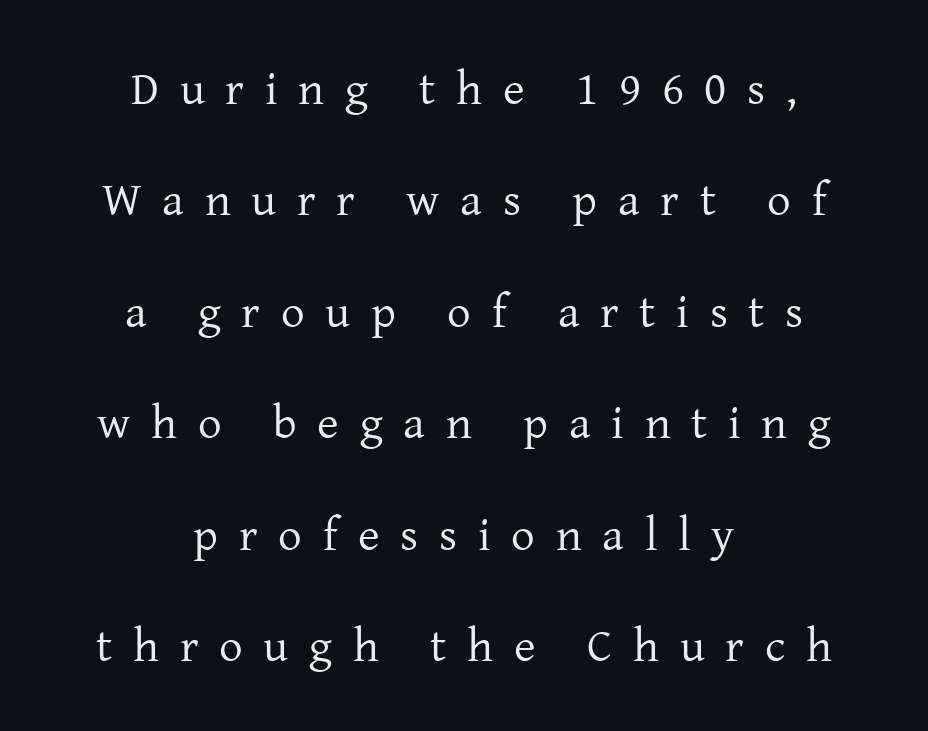
The image shows 47 px regular-weight serif type, upright; set centered, loose line spacing (2.37x), unusually wide letter spacing (+0.44 em), not underlined; low stroke contrast and a medium x-height.
